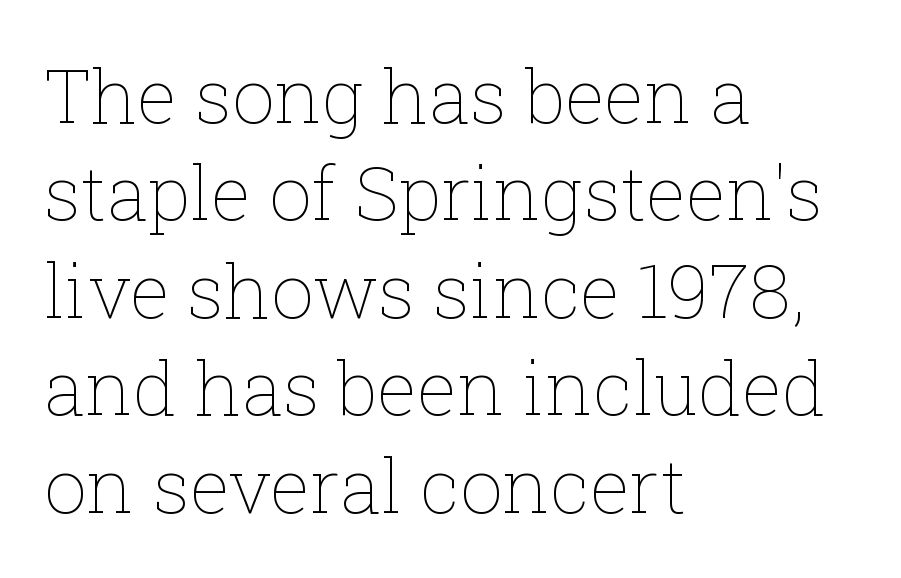
{"italic": "no", "bold": "no", "weight": "thin", "width": "normal", "stroke_contrast": "low", "x_height": "medium", "monospaced": "no", "underline": "no", "align": "left", "line_spacing": "normal", "line_spacing_ratio": 1.3, "letter_spacing": "normal", "letter_spacing_em": 0.0, "glyph_px": 75}
